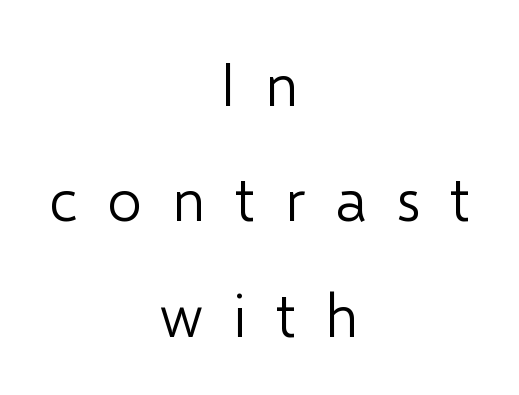
The image shows 61 px light sans-serif type, upright; set centered, line spacing 1.89x, unusually wide letter spacing (+0.49 em), not underlined; low stroke contrast and a medium x-height.
